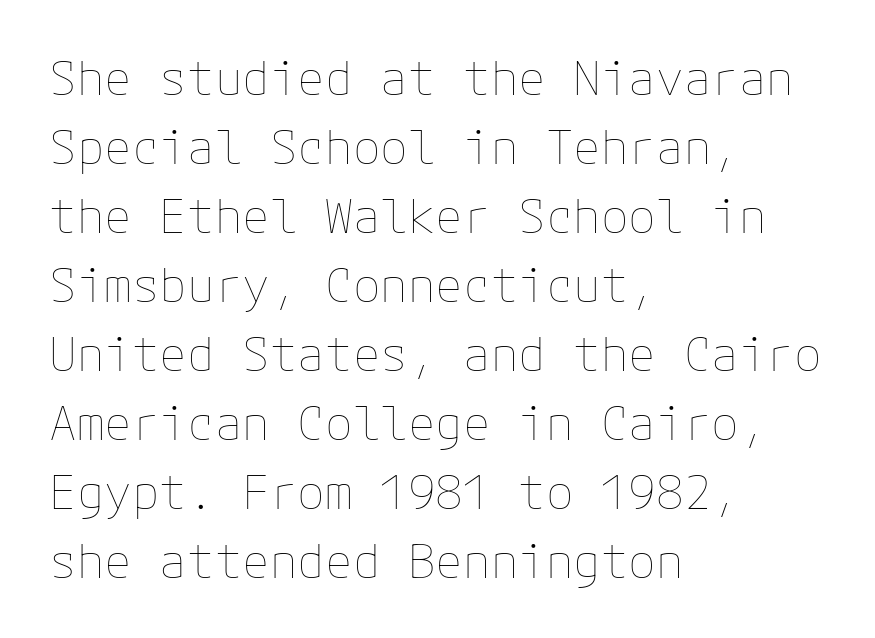
Q: Is the text bold? A: No.
Q: Is the text italic (slanted)? A: No, it is upright.
Q: Is the text underlined? A: No.
Q: How is the paragraph aligned? A: Left-aligned.
Q: Is the spacing between letters normal or unusually wide? A: Normal.
Q: Is the spacing between lines tight, normal or loose? A: Normal.
Q: Width (condensed, normal, or wide)? A: Normal.
Q: Stroke contrast? A: Low.
Q: x-height? A: Medium.
